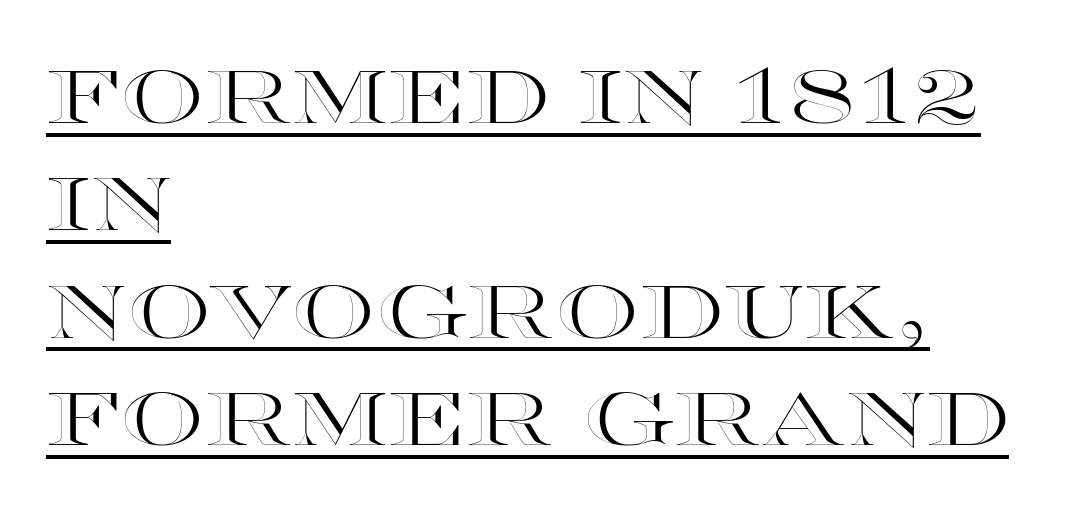
The image shows 74 px wide type, upright; set left-aligned, normal line spacing (1.45x), normal letter spacing, underlined; a large x-height.
